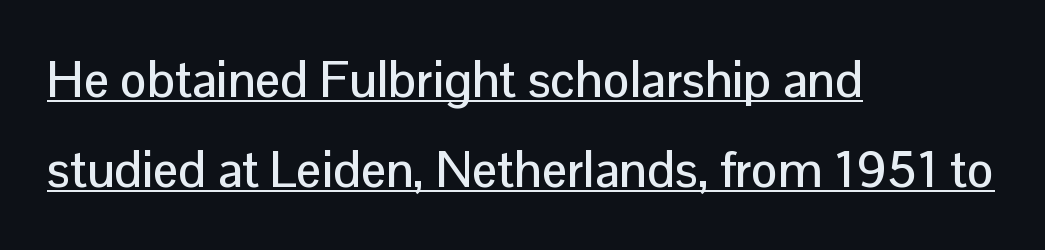
The image shows 50 px sans-serif type, upright; set left-aligned, line spacing 1.81x, normal letter spacing, underlined; low stroke contrast and a medium x-height.
